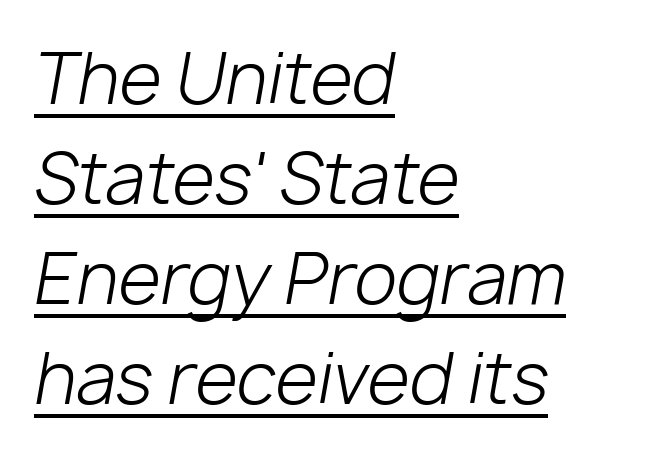
Note the varied advance widths — an 'i' is clearly narrower than an 'm'. No extra tracking has been applied to these lines. Honestly, the underline is the first thing you notice here. The line-height multiplier appears to be the usual default. Horizontally, the lines are justified to the leading edge only.
